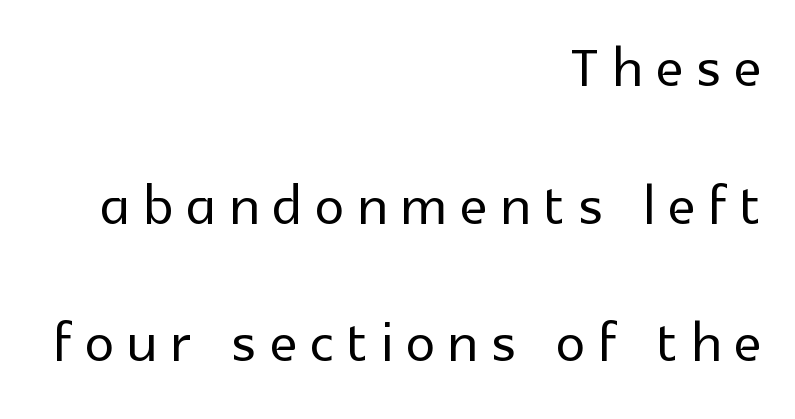
Q: Is the text italic (slanted)? A: No, it is upright.
Q: Is the typeface a serif or a sans-serif typeface? A: Sans-serif.
Q: Is the text underlined? A: No.
Q: How is the paragraph aligned? A: Right-aligned.
Q: Width (condensed, normal, or wide)? A: Normal.
Q: x-height? A: Medium.
Q: Monospaced? A: No.
